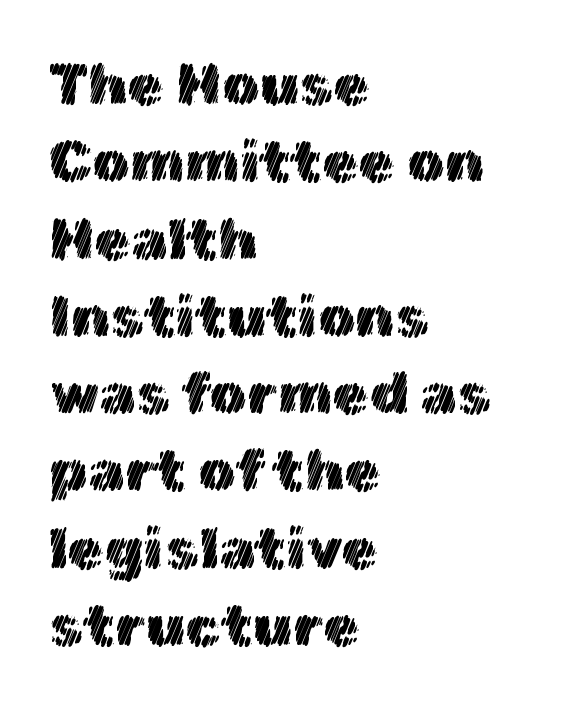
{"italic": "no", "width": "normal", "x_height": "medium", "monospaced": "no", "underline": "no", "align": "left", "line_spacing": "normal", "line_spacing_ratio": 1.31, "letter_spacing": "normal", "letter_spacing_em": 0.0, "glyph_px": 59}
